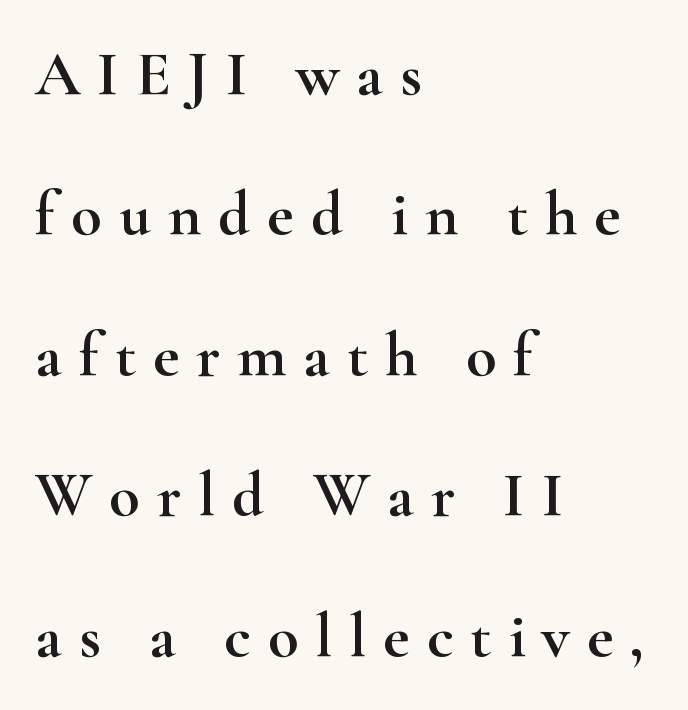
The typeface chosen for these lines features serifs. Each letter keeps its own natural width here, so spacing adapts to shape. Posture: straight, roman, zero tilt. Spacing between characters has been opened up far beyond the box default. Compared with a centered layout, this one pins lines to the left instead.
